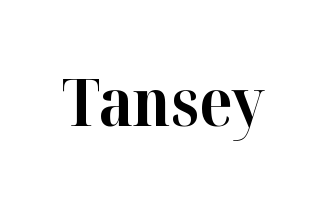
Q: Is the text bold? A: Yes.
Q: Is the text italic (slanted)? A: No, it is upright.
Q: Is the typeface a serif or a sans-serif typeface? A: Serif.
Q: Is the text underlined? A: No.
Q: Is the spacing between letters normal or unusually wide? A: Normal.
Q: Width (condensed, normal, or wide)? A: Normal.
Q: Stroke contrast? A: High.
Q: x-height? A: Medium.
Q: Monospaced? A: No.
